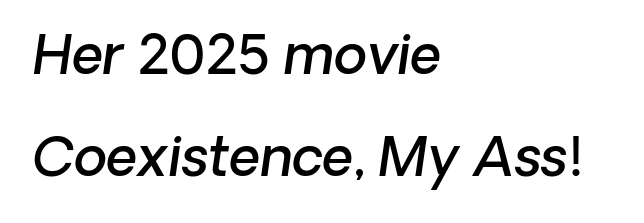
{"italic": "yes", "lean": "right", "slant_degrees": 8, "bold": "semi", "weight": "semibold", "width": "normal", "stroke_contrast": "low", "x_height": "medium", "monospaced": "no", "underline": "no", "align": "left", "line_spacing_ratio": 1.88, "letter_spacing": "normal", "letter_spacing_em": 0.0, "glyph_px": 54}
